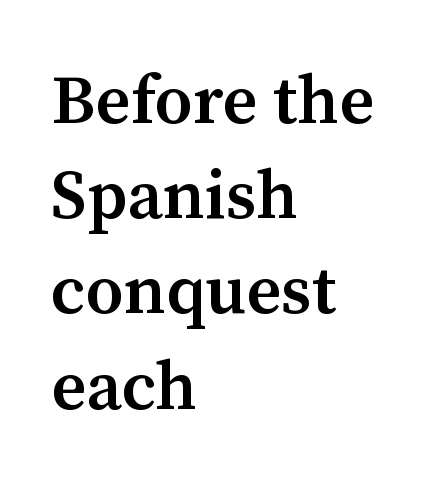
Q: Is the text bold? A: Semi-bold.
Q: Is the text italic (slanted)? A: No, it is upright.
Q: Is the typeface a serif or a sans-serif typeface? A: Serif.
Q: Is the text underlined? A: No.
Q: How is the paragraph aligned? A: Left-aligned.
Q: Is the spacing between letters normal or unusually wide? A: Normal.
Q: Is the spacing between lines tight, normal or loose? A: Normal.
Q: Width (condensed, normal, or wide)? A: Normal.
Q: Stroke contrast? A: Medium.
Q: x-height? A: Medium.
Q: Monospaced? A: No.
